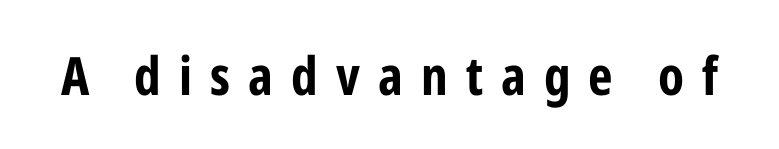
The image shows 53 px bold, condensed sans-serif type, upright; set unusually wide letter spacing (+0.34 em), not underlined; low stroke contrast and a medium x-height.
